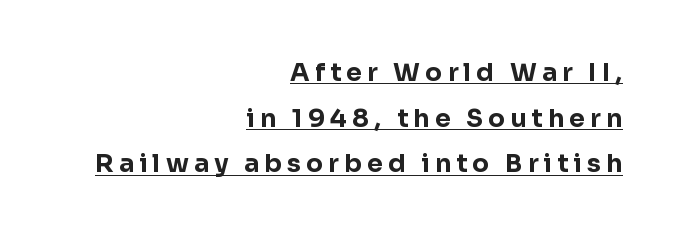
{"italic": "no", "bold": "yes", "underline": "yes", "align": "right", "line_spacing_ratio": 1.83, "letter_spacing": "wide", "letter_spacing_em": 0.21, "glyph_px": 25}
